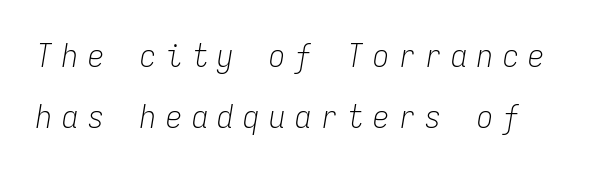
On a weight scale, this lands at 450 or below. Is there much room between lines? Yes — plenty of vertical air separates them. You could count columns in this text — the font is strictly monospaced. Observe the wide spacing: letters keep a clear distance from each other. The text carries the slant typical of an italic or oblique font.
